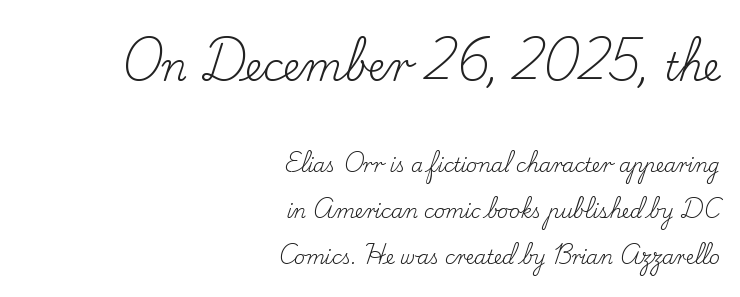
Q: Is the text bold? A: No.
Q: Is the text italic (slanted)? A: Yes.
Q: Is the typeface a serif or a sans-serif typeface? A: Serif.
Q: Is the text underlined? A: No.
Q: How is the paragraph aligned? A: Right-aligned.
Q: Is the spacing between letters normal or unusually wide? A: Normal.
Q: Is the spacing between lines tight, normal or loose? A: Loose.
Q: Which block of text is set in a larger size, the first (top) or the second (bottom)? A: The first (top) one.
Q: Width (condensed, normal, or wide)? A: Normal.
Q: Stroke contrast? A: Low.
Q: x-height? A: Small.
Q: Monospaced? A: No.
